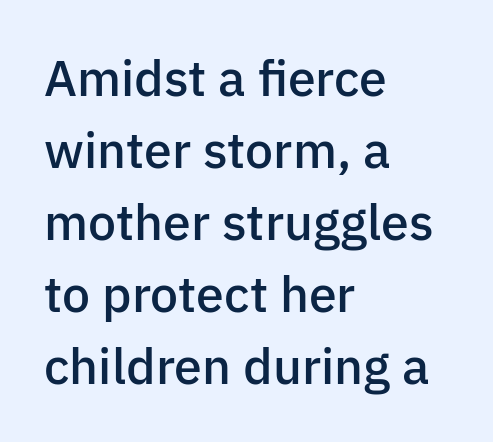
Q: Is the text bold? A: Semi-bold.
Q: Is the text italic (slanted)? A: No, it is upright.
Q: Is the typeface a serif or a sans-serif typeface? A: Sans-serif.
Q: Is the text underlined? A: No.
Q: How is the paragraph aligned? A: Left-aligned.
Q: Is the spacing between letters normal or unusually wide? A: Normal.
Q: Is the spacing between lines tight, normal or loose? A: Normal.
Q: Width (condensed, normal, or wide)? A: Normal.
Q: Stroke contrast? A: Low.
Q: x-height? A: Medium.
Q: Monospaced? A: No.
